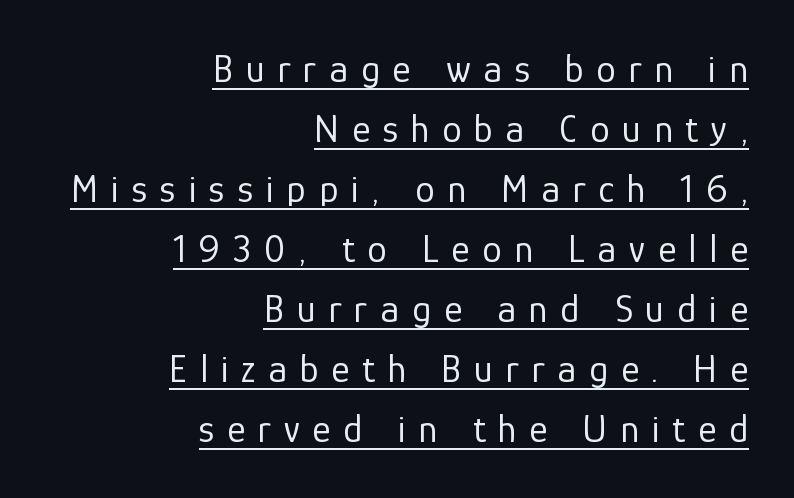
{"serif": "no", "italic": "no", "bold": "no", "weight": "regular", "width": "normal", "stroke_contrast": "low", "x_height": "medium", "monospaced": "no", "underline": "yes", "align": "right", "line_spacing": "normal", "line_spacing_ratio": 1.54, "letter_spacing": "wide", "letter_spacing_em": 0.33, "glyph_px": 39}
